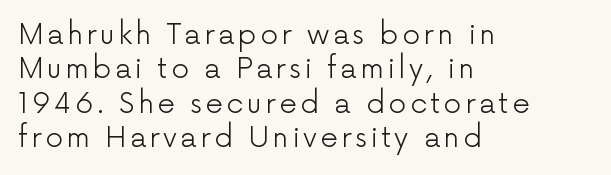
{"serif": "no", "italic": "no", "bold": "no", "weight": "light", "width": "normal", "stroke_contrast": "low", "x_height": "medium", "monospaced": "no", "underline": "no", "align": "left", "line_spacing_ratio": 1.23, "glyph_px": 28}
